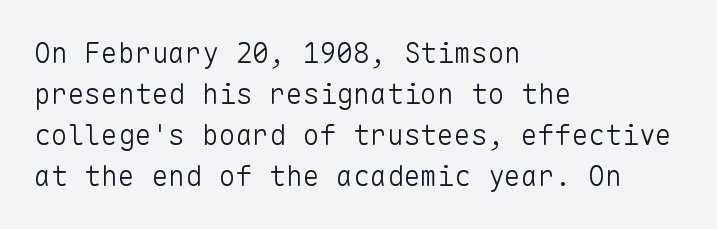
Q: Is the text bold? A: No.
Q: Is the text italic (slanted)? A: No, it is upright.
Q: Is the typeface a serif or a sans-serif typeface? A: Sans-serif.
Q: Is the text underlined? A: No.
Q: How is the paragraph aligned? A: Left-aligned.
Q: Is the spacing between letters normal or unusually wide? A: Normal.
Q: Is the spacing between lines tight, normal or loose? A: Normal.
Q: Width (condensed, normal, or wide)? A: Normal.
Q: Stroke contrast? A: Low.
Q: x-height? A: Medium.
Q: Monospaced? A: Yes.
